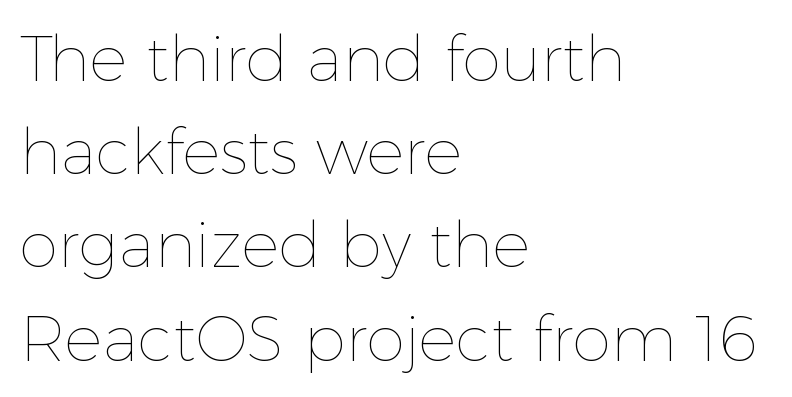
Do the characters align in a grid? No, the font is proportional. One-word summary of the alignment: left. Is the stroke heavy? The answer is a plain regular-or-lighter. Quick note: not italic, upright. No extra tracking has been applied to these lines. Is there much room between lines? A standard amount, neither cramped nor airy.
